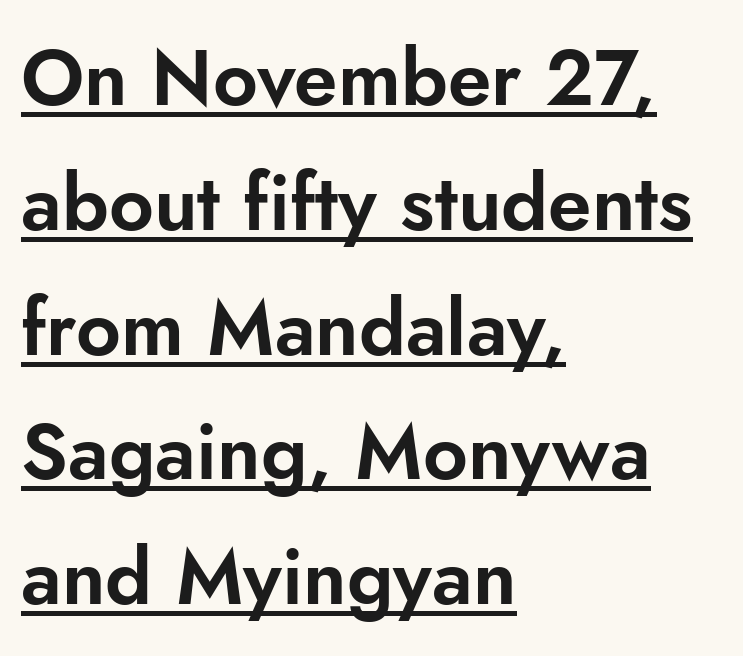
The rendered words wear a rule along their underside. Think of a printed novel: that variable character pitch is what you see here. Posture: straight, roman, zero tilt. The rendering anchors every line to the left-hand side. Standard letterfit; no display-style spreading of the glyphs. This block has exactly the height ordinary leading produces.
